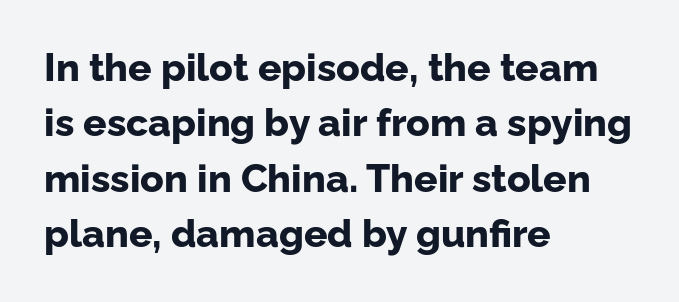
The image shows 39 px bold sans-serif type, upright; set left-aligned, normal line spacing (1.42x), normal letter spacing, not underlined; low stroke contrast and a medium x-height.
